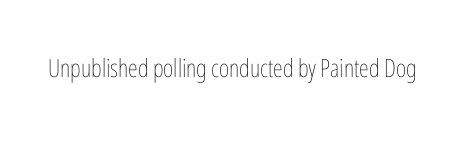
Q: Is the text bold? A: No.
Q: Is the text italic (slanted)? A: No, it is upright.
Q: Is the text underlined? A: No.
Q: Is the spacing between letters normal or unusually wide? A: Normal.
